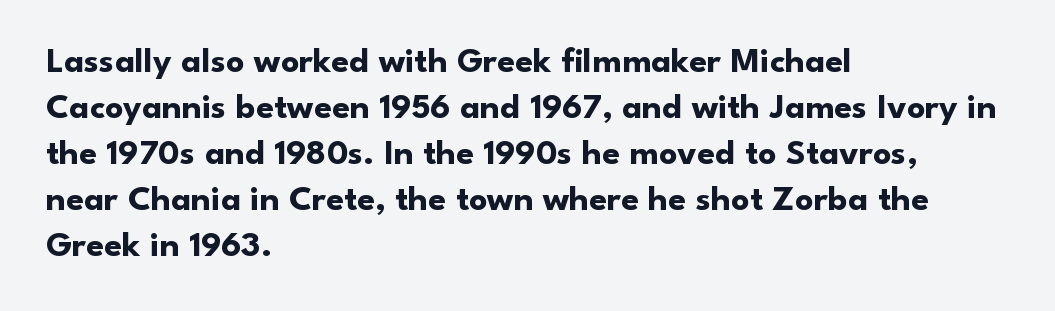
The image shows 36 px bold sans-serif type, upright; set left-aligned, normal line spacing (1.28x), normal letter spacing, not underlined; low stroke contrast and a small x-height.
